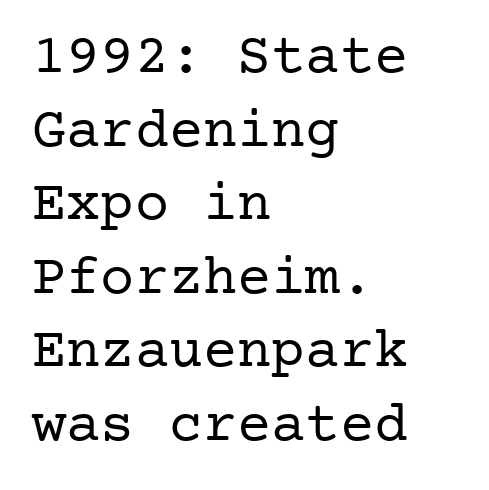
Q: Is the text bold? A: No.
Q: Is the text italic (slanted)? A: No, it is upright.
Q: Is the typeface a serif or a sans-serif typeface? A: Serif.
Q: Is the text underlined? A: No.
Q: How is the paragraph aligned? A: Left-aligned.
Q: Is the spacing between letters normal or unusually wide? A: Normal.
Q: Is the spacing between lines tight, normal or loose? A: Normal.
Q: Width (condensed, normal, or wide)? A: Normal.
Q: Stroke contrast? A: Low.
Q: x-height? A: Medium.
